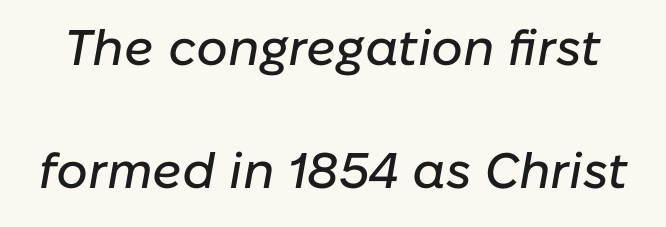
An italicized treatment has been applied to the whole sample. Here the glyphs are tracked normally, forming tight word shapes. Beneath every word, the page is bare. Character widths vary here, with narrow letters taking less room than wide ones. This sample trades compactness for vertical openness between lines.
